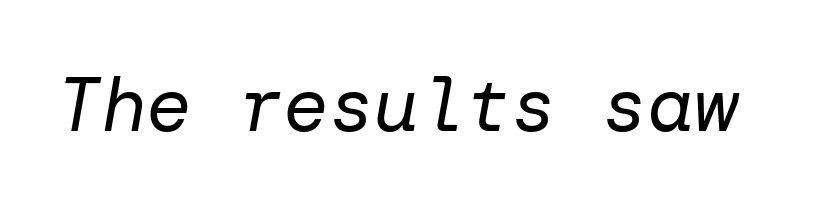
{"italic": "yes", "lean": "right", "slant_degrees": 10, "bold": "no", "weight": "regular", "width": "normal", "stroke_contrast": "low", "x_height": "medium", "underline": "no", "letter_spacing": "normal", "letter_spacing_em": 0.0, "glyph_px": 76}
